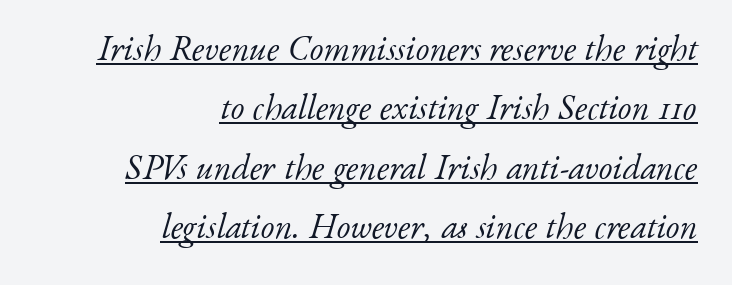
The image shows 35 px light serif type, italic (leaning right); set right-aligned, normal line spacing (1.7x), normal letter spacing, underlined; low stroke contrast and a small x-height.
